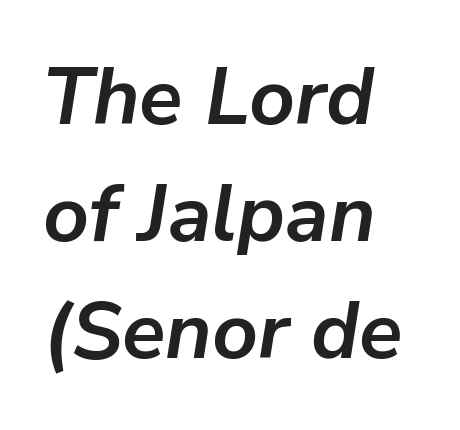
{"italic": "yes", "lean": "right", "slant_degrees": 9, "bold": "yes", "weight": "semibold", "width": "normal", "stroke_contrast": "low", "x_height": "medium", "monospaced": "no", "underline": "no", "align": "left", "line_spacing": "normal", "line_spacing_ratio": 1.46, "letter_spacing": "normal", "letter_spacing_em": 0.0, "glyph_px": 80}
